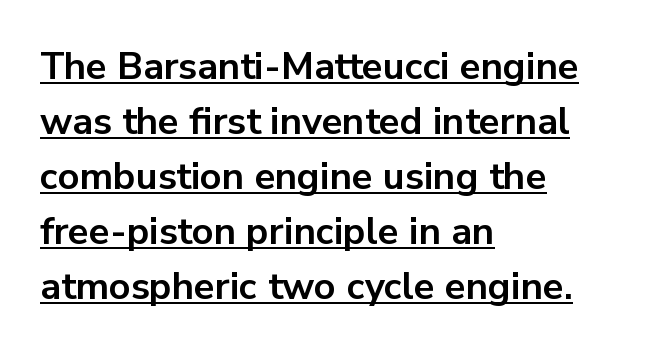
The image shows 38 px bold sans-serif type, upright; set left-aligned, normal line spacing (1.45x), normal letter spacing, underlined; low stroke contrast and a medium x-height.
